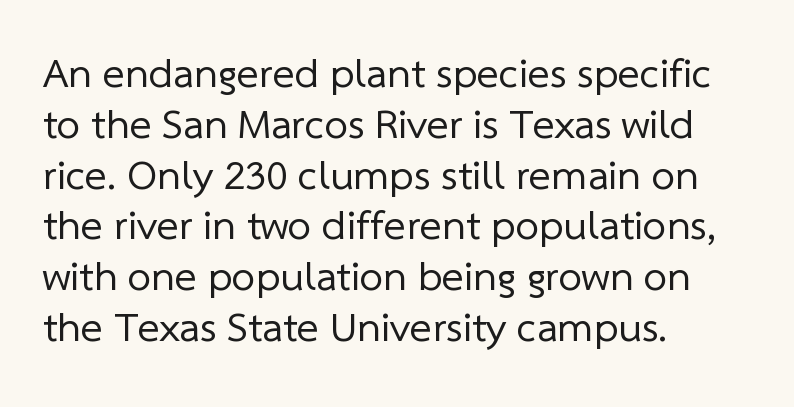
The passage shown has conventional tracking throughout. The lines in this sample share a left origin and differ only in where they stop. Is this a heavy cut? Hardly; it is regular or lighter. I'd call this a sans setting — the letters go barefoot.
